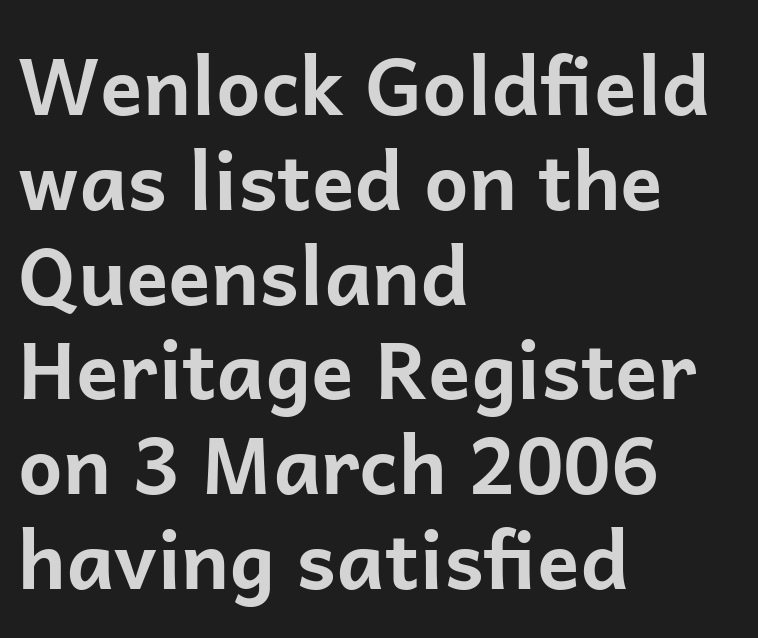
The image shows 79 px bold sans-serif type, upright; set left-aligned, line spacing 1.2x, normal letter spacing, not underlined; low stroke contrast and a medium x-height.
